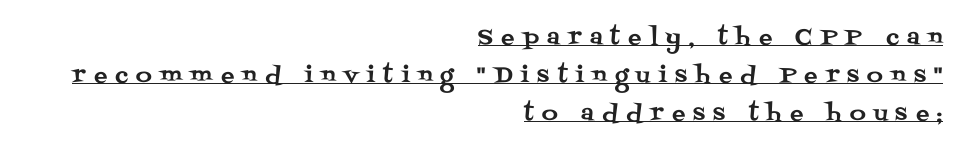
Q: Is the text italic (slanted)? A: No, it is upright.
Q: Is the text underlined? A: Yes.
Q: How is the paragraph aligned? A: Right-aligned.
Q: Is the spacing between letters normal or unusually wide? A: Unusually wide.
